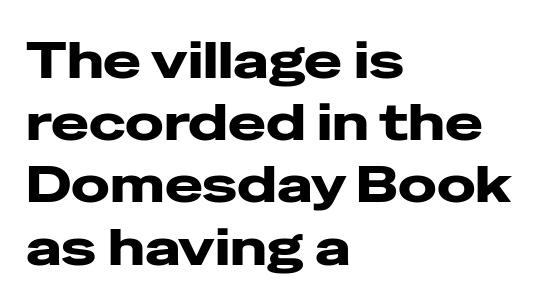
Q: Is the text italic (slanted)? A: No, it is upright.
Q: Is the typeface a serif or a sans-serif typeface? A: Sans-serif.
Q: Is the text underlined? A: No.
Q: How is the paragraph aligned? A: Left-aligned.
Q: Is the spacing between letters normal or unusually wide? A: Normal.
Q: Width (condensed, normal, or wide)? A: Wide.
Q: Stroke contrast? A: Low.
Q: x-height? A: Medium.
Q: Monospaced? A: No.
